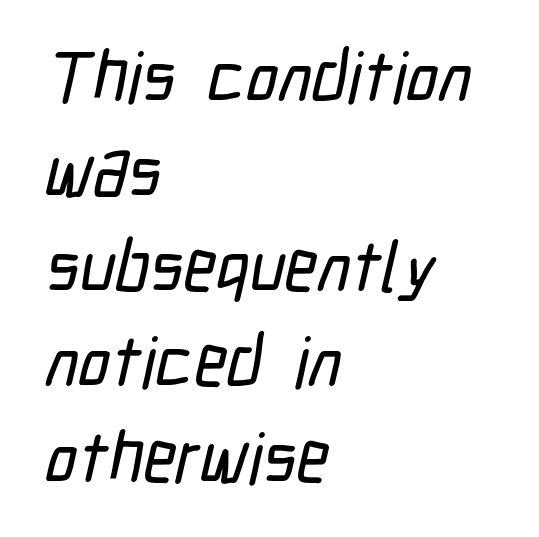
{"serif": "no", "width": "condensed", "stroke_contrast": "low", "x_height": "medium", "monospaced": "no", "underline": "no", "align": "left", "line_spacing": "normal", "line_spacing_ratio": 1.34, "letter_spacing": "normal", "letter_spacing_em": 0.0, "glyph_px": 71}
